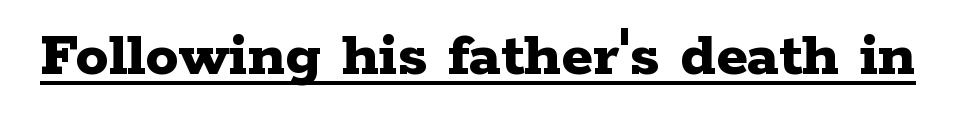
The image shows 66 px bold, wide serif type, upright; set normal letter spacing, underlined; low stroke contrast and a medium x-height.
